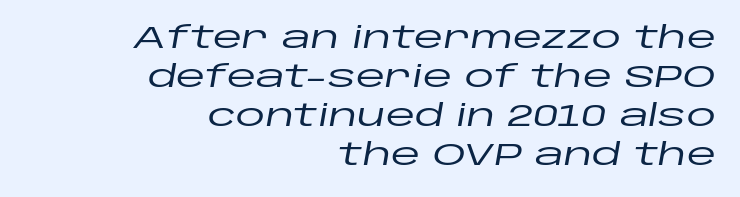
Q: Is the text italic (slanted)? A: Yes, it leans right by about 10 degrees.
Q: Is the text underlined? A: No.
Q: How is the paragraph aligned? A: Right-aligned.
Q: Is the spacing between letters normal or unusually wide? A: Normal.
Q: Is the spacing between lines tight, normal or loose? A: Normal.
Q: Width (condensed, normal, or wide)? A: Wide.
Q: Stroke contrast? A: Low.
Q: x-height? A: Large.
Q: Monospaced? A: No.
